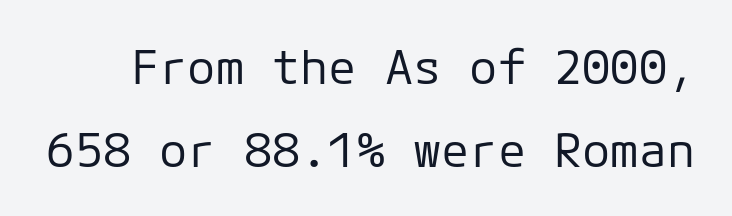
The image shows 47 px regular-weight sans-serif type, upright; set line spacing 1.76x, normal letter spacing, not underlined; low stroke contrast and a medium x-height.
